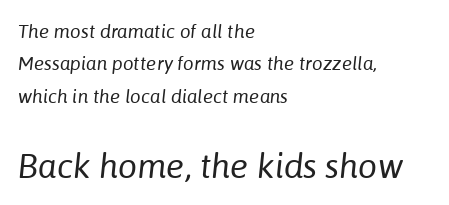
Words appear dense and cohesive because spacing is normal. A typesetter would mark this as italic. Do the characters align in a grid? No, the font is proportional. Weight: not bold — regular or lighter.
